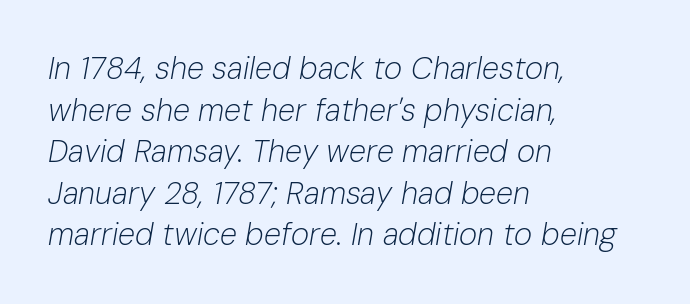
{"italic": "yes", "lean": "right", "slant_degrees": 10, "bold": "no", "weight": "light", "width": "normal", "stroke_contrast": "low", "x_height": "medium", "monospaced": "no", "underline": "no", "align": "left", "line_spacing": "normal", "line_spacing_ratio": 1.34, "letter_spacing": "normal", "letter_spacing_em": 0.0, "glyph_px": 31}
